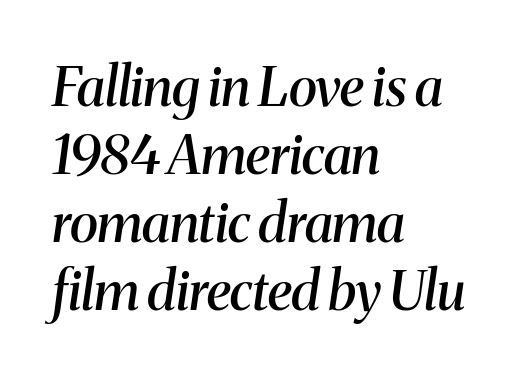
{"serif": "yes", "italic": "yes", "lean": "right", "slant_degrees": 8, "bold": "semi", "weight": "semibold", "width": "normal", "stroke_contrast": "medium", "x_height": "medium", "monospaced": "no", "underline": "no", "align": "left", "line_spacing": "normal", "line_spacing_ratio": 1.26, "letter_spacing": "normal", "letter_spacing_em": 0.0, "glyph_px": 54}
